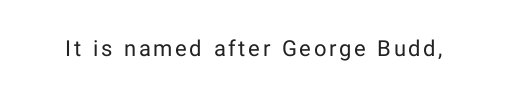
The specimen reads as upright at a glance. The face looks like a standard text weight, possibly lighter. Nobody drew a line under any word here.
